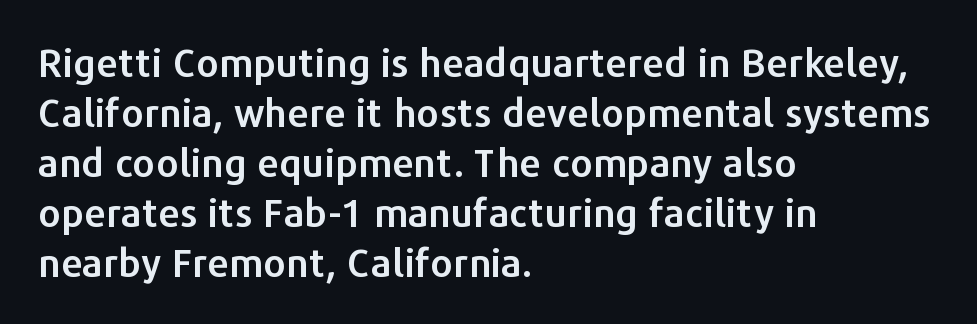
Q: Is the text italic (slanted)? A: No, it is upright.
Q: Is the typeface a serif or a sans-serif typeface? A: Sans-serif.
Q: Is the text underlined? A: No.
Q: How is the paragraph aligned? A: Left-aligned.
Q: Is the spacing between letters normal or unusually wide? A: Normal.
Q: Is the spacing between lines tight, normal or loose? A: Normal.
Q: Width (condensed, normal, or wide)? A: Normal.
Q: Stroke contrast? A: Low.
Q: x-height? A: Medium.
Q: Monospaced? A: No.
